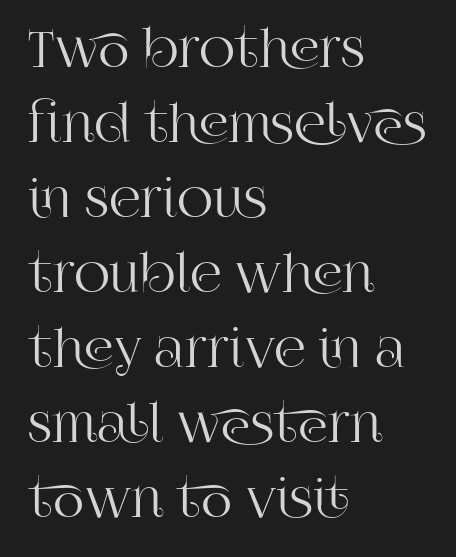
Q: Is the text italic (slanted)? A: No, it is upright.
Q: Is the typeface a serif or a sans-serif typeface? A: Serif.
Q: Is the text underlined? A: No.
Q: How is the paragraph aligned? A: Left-aligned.
Q: Is the spacing between letters normal or unusually wide? A: Normal.
Q: Is the spacing between lines tight, normal or loose? A: Normal.
Q: Width (condensed, normal, or wide)? A: Normal.
Q: Stroke contrast? A: High.
Q: x-height? A: Large.
Q: Monospaced? A: No.
